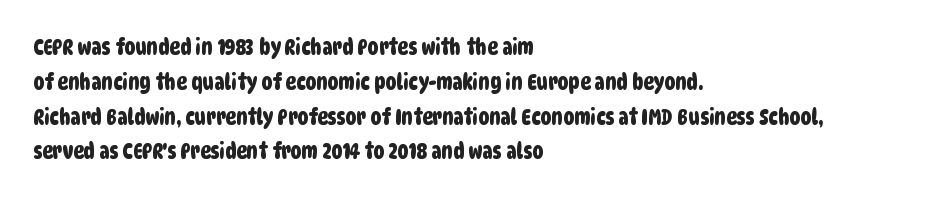
{"underline": "no", "align": "left", "line_spacing": "normal", "line_spacing_ratio": 1.58, "letter_spacing": "normal", "letter_spacing_em": 0.0, "glyph_px": 22}
